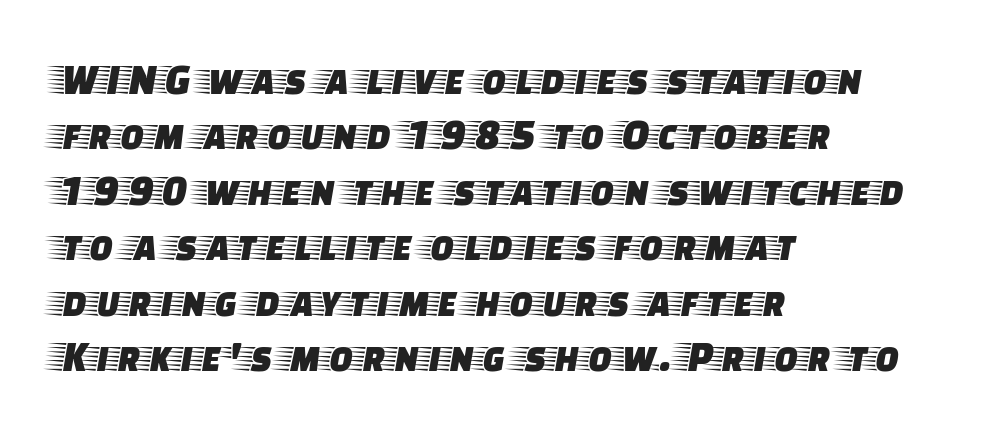
The image shows 44 px wide serif type; set left-aligned, normal line spacing (1.26x), normal letter spacing, not underlined; low stroke contrast and a large x-height.
